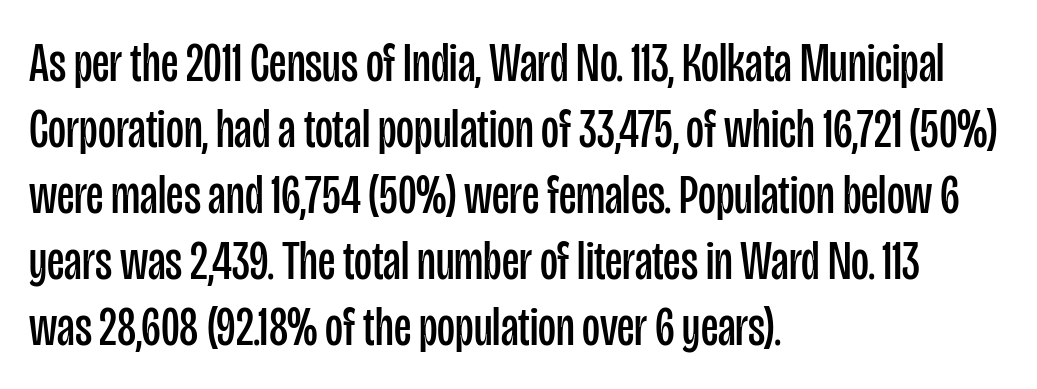
Q: Is the text bold? A: No.
Q: Is the text italic (slanted)? A: No, it is upright.
Q: Is the typeface a serif or a sans-serif typeface? A: Sans-serif.
Q: Is the text underlined? A: No.
Q: How is the paragraph aligned? A: Left-aligned.
Q: Is the spacing between letters normal or unusually wide? A: Normal.
Q: Width (condensed, normal, or wide)? A: Condensed.
Q: Stroke contrast? A: Low.
Q: x-height? A: Large.
Q: Monospaced? A: No.
